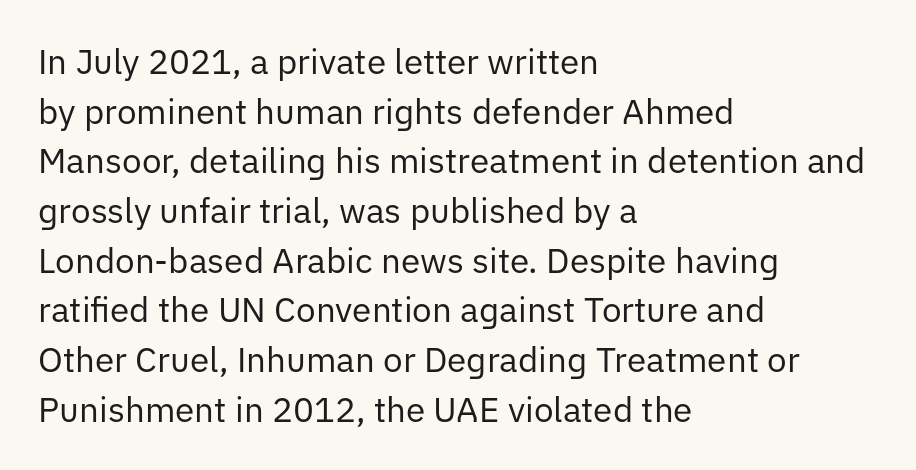
Q: Is the text bold? A: No.
Q: Is the text italic (slanted)? A: No, it is upright.
Q: Is the typeface a serif or a sans-serif typeface? A: Sans-serif.
Q: Is the text underlined? A: No.
Q: How is the paragraph aligned? A: Left-aligned.
Q: Is the spacing between letters normal or unusually wide? A: Normal.
Q: Is the spacing between lines tight, normal or loose? A: Normal.
Q: Width (condensed, normal, or wide)? A: Normal.
Q: Stroke contrast? A: Low.
Q: x-height? A: Medium.
Q: Monospaced? A: No.
